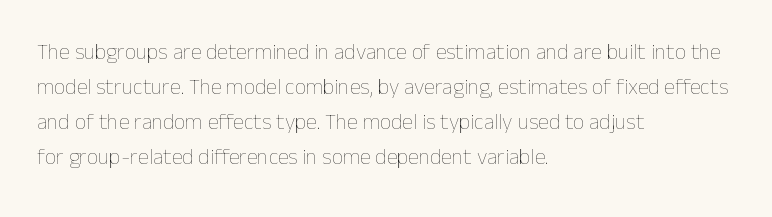
Every stem runs plumb, perpendicular to the baseline. Ink coverage per letter is moderate at most. Does extra space separate the letters? No, they use regular spacing. Line starts are locked; line ends wander. If you measured baseline to baseline, you'd find a middling distance.
